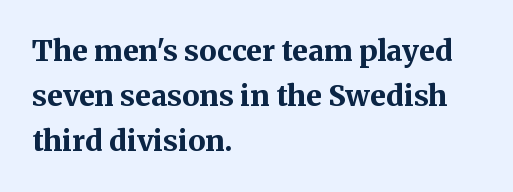
Q: Is the text bold? A: Yes.
Q: Is the text italic (slanted)? A: No, it is upright.
Q: Is the typeface a serif or a sans-serif typeface? A: Serif.
Q: Is the text underlined? A: No.
Q: How is the paragraph aligned? A: Left-aligned.
Q: Is the spacing between letters normal or unusually wide? A: Normal.
Q: Is the spacing between lines tight, normal or loose? A: Normal.
Q: Width (condensed, normal, or wide)? A: Normal.
Q: Stroke contrast? A: Medium.
Q: x-height? A: Medium.
Q: Monospaced? A: No.
